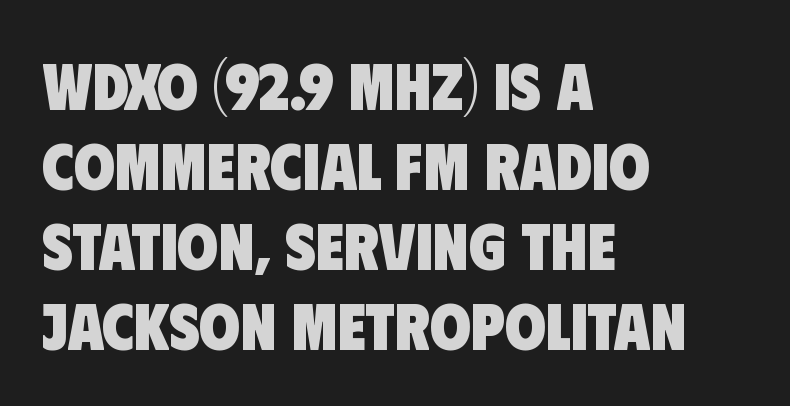
The characters look thick and weighty, a clear bold. Each letter's strokes conclude bluntly, with no projecting serifs. No extra tracking has been applied to these lines. The gap between lines stays unmarked. Notice how the passage keeps a crisp vertical edge on the left only.
